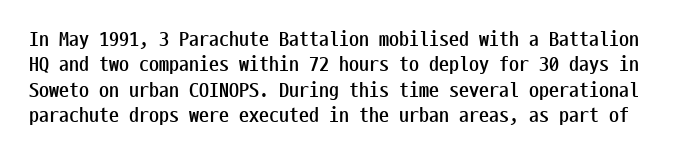
The image shows 20 px bold type, upright; set normal line spacing (1.27x), normal letter spacing, not underlined.
